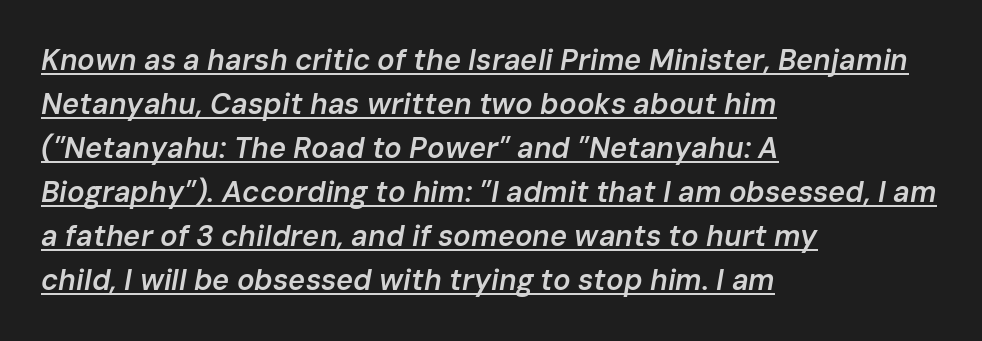
{"italic": "yes", "lean": "right", "slant_degrees": 10, "bold": "semi", "weight": "semibold", "width": "normal", "stroke_contrast": "low", "x_height": "medium", "monospaced": "no", "underline": "yes", "align": "left", "line_spacing": "normal", "line_spacing_ratio": 1.52, "letter_spacing": "normal", "letter_spacing_em": 0.0, "glyph_px": 29}
